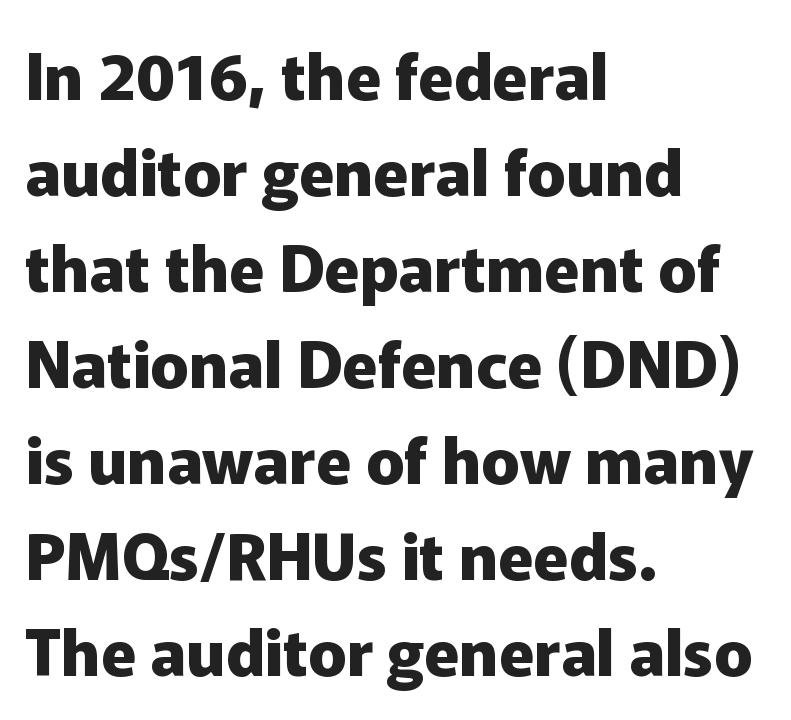
These lines keep a tight, regular rhythm from letter to letter. These lines are rendered in a variable-pitch font. These lines sit exactly where default settings would place them. The typesetter chose a ragged-right arrangement here.
